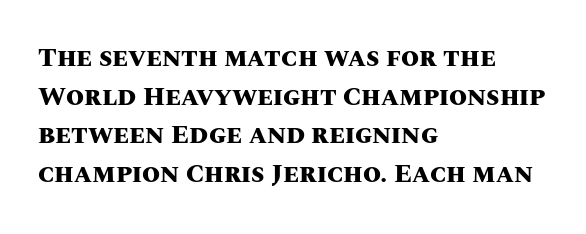
The image shows 26 px bold type, upright; set left-aligned, normal line spacing (1.49x), normal letter spacing, not underlined.
